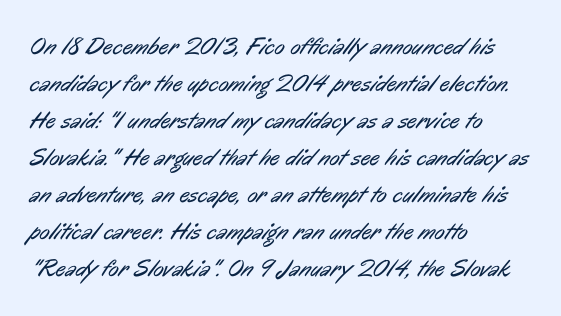
Glance below the letters and you will spot only blank space. The weight tops out at a normal text grade. Caption: standard tracking, unaltered. Short and long lines alike share a common starting point at left.
